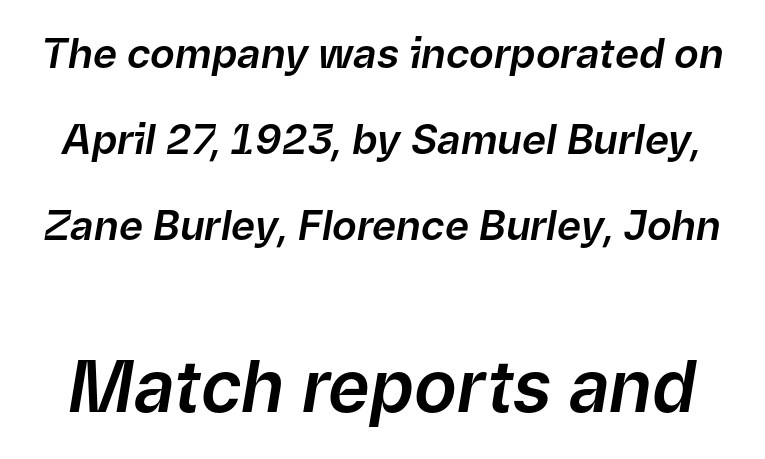
Loosely led — the rows are spread out. In this sample the second text group is rendered at the bigger scale. There's an unmistakable incline to the writing here. Here the designer chose a conventional face with non-uniform glyph widths. Students, note that the glyphs here touch the page at normal intervals. The area under the type is left untouched.
